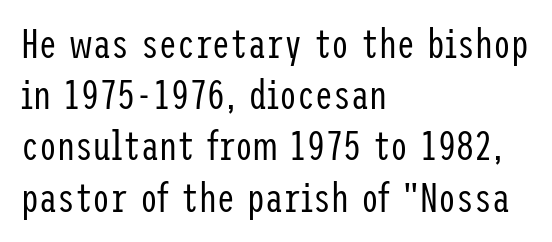
{"serif": "no", "italic": "no", "bold": "no", "weight": "regular", "width": "condensed", "stroke_contrast": "low", "x_height": "medium", "underline": "no", "align": "left", "line_spacing": "normal", "line_spacing_ratio": 1.28, "letter_spacing": "normal", "letter_spacing_em": 0.0, "glyph_px": 40}
